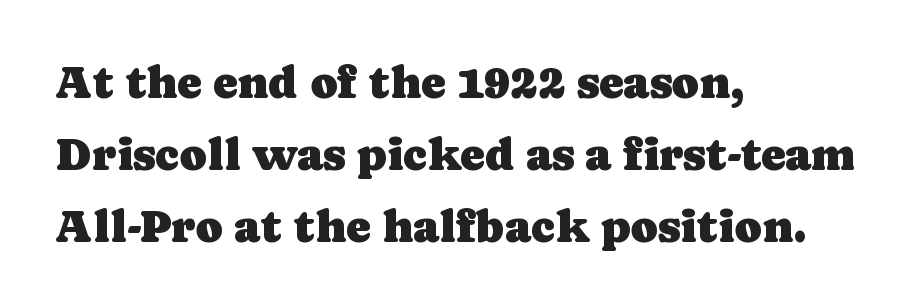
{"serif": "yes", "italic": "no", "width": "normal", "stroke_contrast": "low", "x_height": "medium", "monospaced": "no", "underline": "no", "align": "left", "line_spacing": "normal", "line_spacing_ratio": 1.56, "letter_spacing": "normal", "letter_spacing_em": 0.0, "glyph_px": 46}
